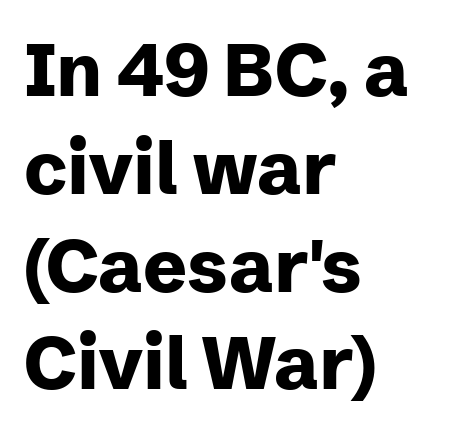
The image shows 73 px heavy sans-serif type, upright; set left-aligned, normal line spacing (1.34x), normal letter spacing, not underlined; low stroke contrast and a medium x-height.
